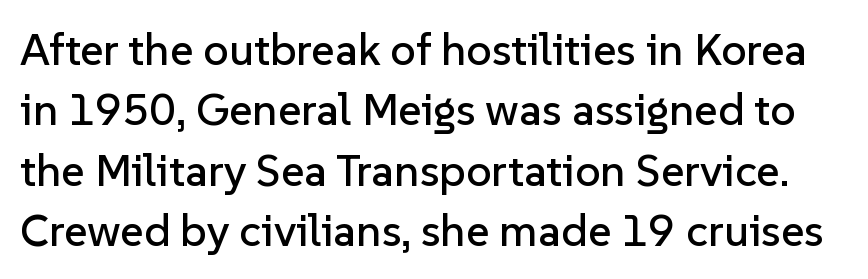
{"serif": "no", "italic": "no", "width": "normal", "stroke_contrast": "low", "x_height": "medium", "monospaced": "no", "underline": "no", "line_spacing": "normal", "line_spacing_ratio": 1.34, "letter_spacing": "normal", "letter_spacing_em": 0.0, "glyph_px": 45}
